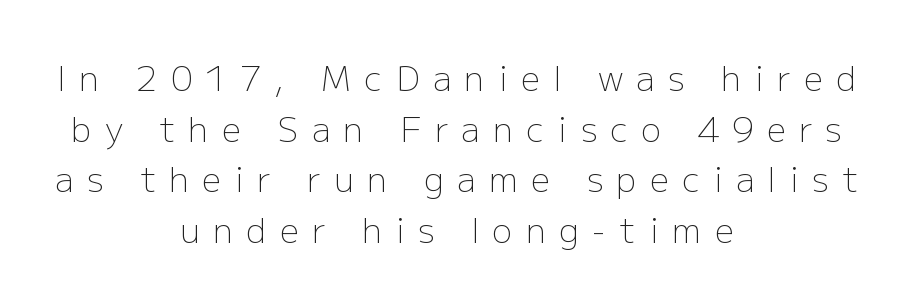
Leftover space on each line is divided equally before and after the words. The face used here is a sans, in the tradition of grotesques and geometrics. Weight: regular or lighter. The tracking jumps out immediately: characters are airy and widely separated.
